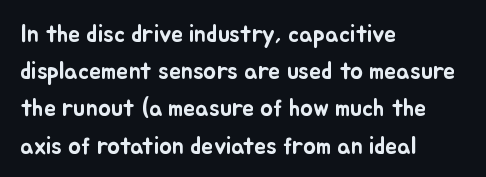
{"italic": "no", "underline": "no", "align": "left", "line_spacing": "normal", "line_spacing_ratio": 1.55, "letter_spacing": "normal", "letter_spacing_em": 0.0, "glyph_px": 24}
